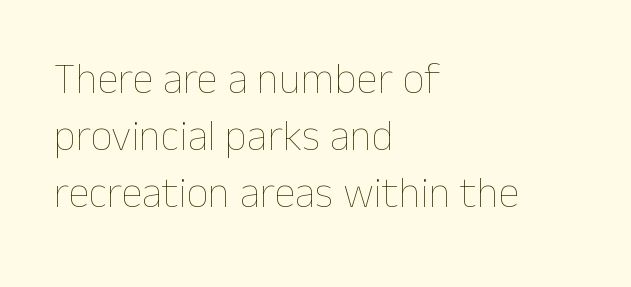
Successive baselines arrive at the customary interval. No heavy texture on the line: the type isn't bold. Look at the tracking — it's just the regular setting, nothing added. Here the designer chose a conventional face with non-uniform glyph widths.
